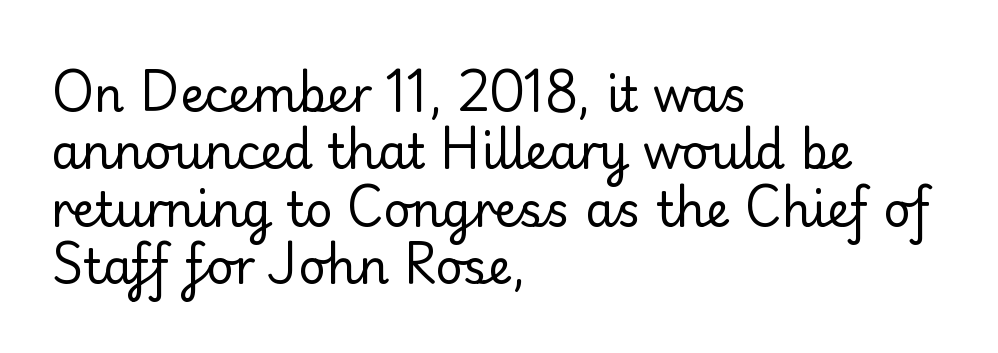
Each stroke keeps to a modest, everyday thickness or less. The compositor pushed each line to the left boundary. Here the designer chose a conventional face with non-uniform glyph widths. Regarding serifs, this sample has them. It's the straight-up-and-down kind of type. Underlining? Definitely not there.
